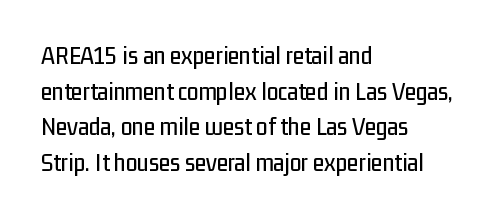
Q: Is the text italic (slanted)? A: No, it is upright.
Q: Is the text underlined? A: No.
Q: How is the paragraph aligned? A: Left-aligned.
Q: Is the spacing between letters normal or unusually wide? A: Normal.
Q: Is the spacing between lines tight, normal or loose? A: Normal.
